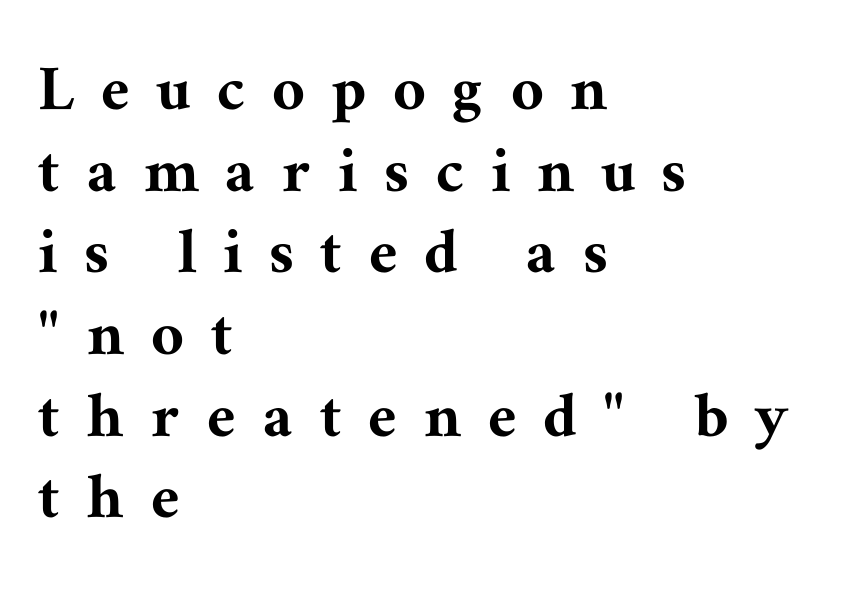
The image shows 71 px serif type, upright; set left-aligned, tight line spacing (1.15x), unusually wide letter spacing (+0.4 em), not underlined; medium stroke contrast and a medium x-height.
